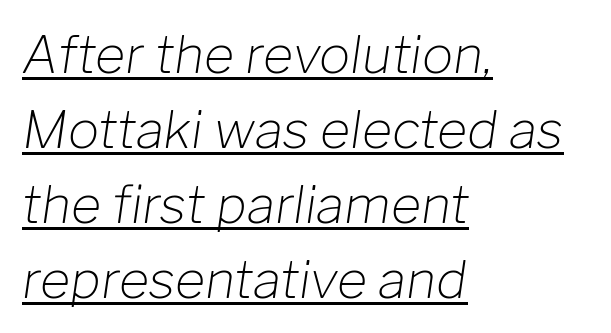
{"italic": "yes", "lean": "right", "slant_degrees": 8, "bold": "no", "weight": "light", "width": "normal", "stroke_contrast": "low", "x_height": "medium", "monospaced": "no", "underline": "yes", "align": "left", "line_spacing": "normal", "line_spacing_ratio": 1.44, "letter_spacing": "normal", "letter_spacing_em": 0.0, "glyph_px": 52}
